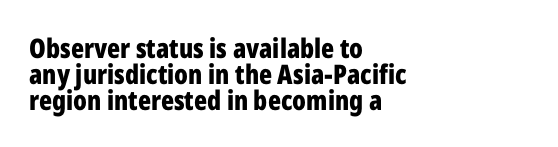
The image shows 27 px bold type, upright; set left-aligned, tight line spacing (0.96x), normal letter spacing, not underlined.
